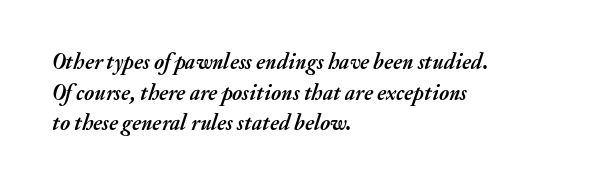
{"italic": "yes", "lean": "right", "slant_degrees": 20, "bold": "yes", "underline": "no", "align": "left", "line_spacing": "normal", "line_spacing_ratio": 1.39, "letter_spacing": "normal", "letter_spacing_em": 0.0, "glyph_px": 22}
